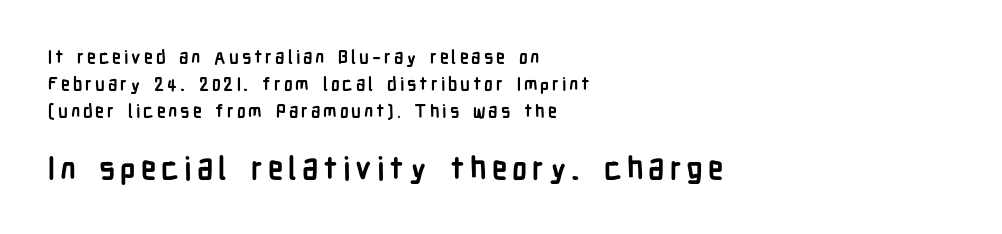
Check the space under the baseline: it is left empty. These lines are composed in type without serifs. A typesetter would call this proportional, since set widths differ per character. I'd describe the lettering as bold — thick and assertive. If you measured baseline to baseline, you'd find a middling distance. Style check: upright.
